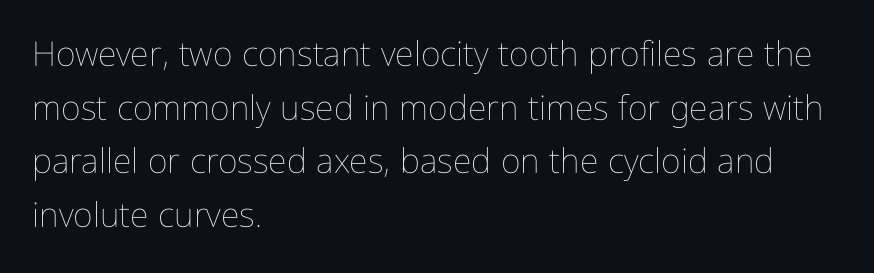
The image shows 34 px thin, condensed type, upright; set left-aligned, normal line spacing (1.58x), normal letter spacing, not underlined; low stroke contrast and a medium x-height.
